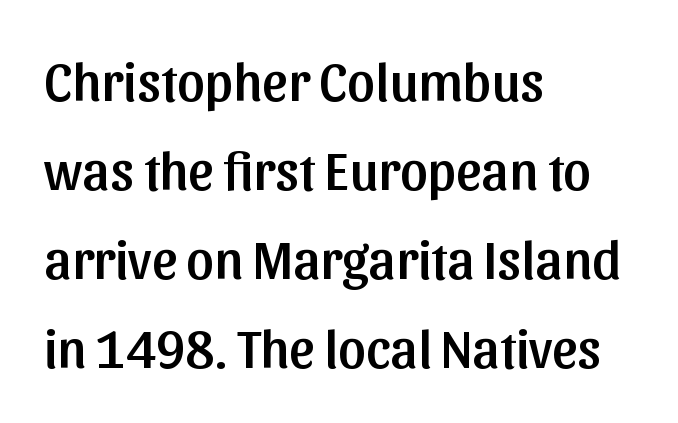
The letters advance in unequal steps, a hallmark of proportional type. The typesetter chose a ragged-right arrangement here. The letters sit at their default tracking, neither squeezed nor spread. Examine the stroke ends and you'll find no serifs. A typesetter would call this leading conventional body-copy spacing. Unmarked baselines from the first word to the last.
